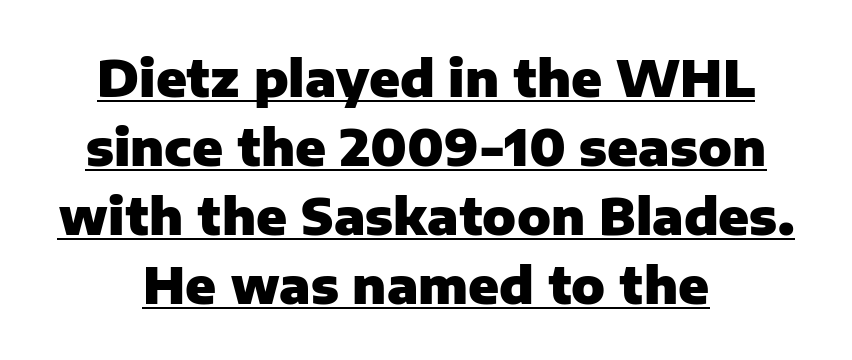
{"serif": "no", "italic": "no", "bold": "yes", "weight": "heavy", "width": "normal", "stroke_contrast": "low", "x_height": "medium", "monospaced": "no", "underline": "yes", "align": "center", "line_spacing": "normal", "line_spacing_ratio": 1.38, "letter_spacing": "normal", "letter_spacing_em": 0.0, "glyph_px": 50}
